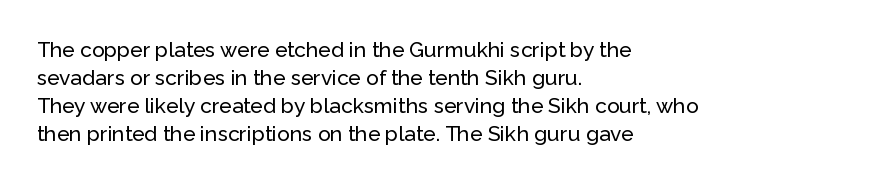
Teacher's note: observe the even left margin — that is flush-left alignment. No italicization has been applied; the sample stays upright. Clear beneath every line of the passage. Honestly, the letter spacing is just normal — you wouldn't notice it. A typesetter would call this leading conventional body-copy spacing.
